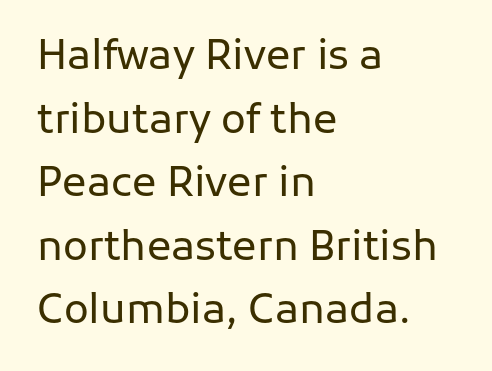
{"serif": "no", "italic": "no", "bold": "no", "weight": "regular", "width": "normal", "stroke_contrast": "low", "x_height": "medium", "monospaced": "no", "underline": "no", "align": "left", "line_spacing": "normal", "line_spacing_ratio": 1.55, "letter_spacing": "normal", "letter_spacing_em": 0.0, "glyph_px": 41}
